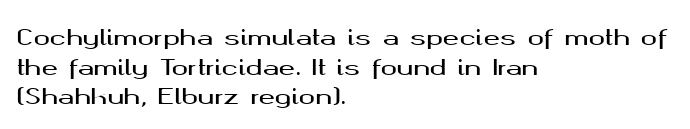
The passage shown stacks its lines at a standard gap. Look at the tracking — it's just the regular setting, nothing added. A typesetter would mark this as roman, not italic. Underlining? Definitely not there. One-word summary of the alignment: left.
